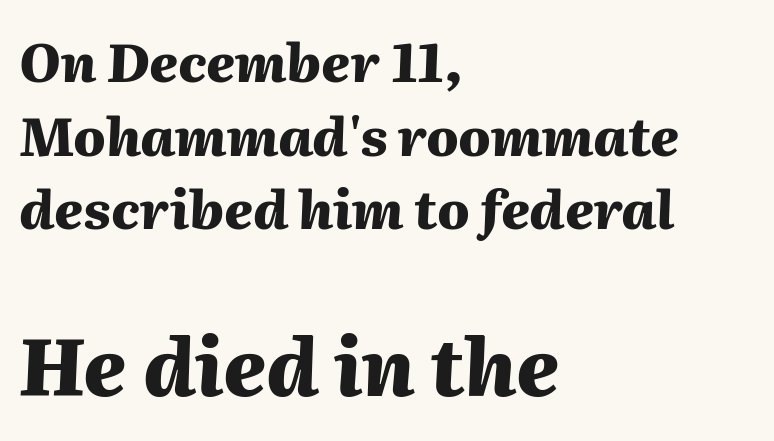
The image shows 79 px heavy type, italic (leaning right); set left-aligned, normal line spacing (1.39x), normal letter spacing, not underlined; the second (bottom) block is 1.49x larger; medium stroke contrast and a medium x-height.
